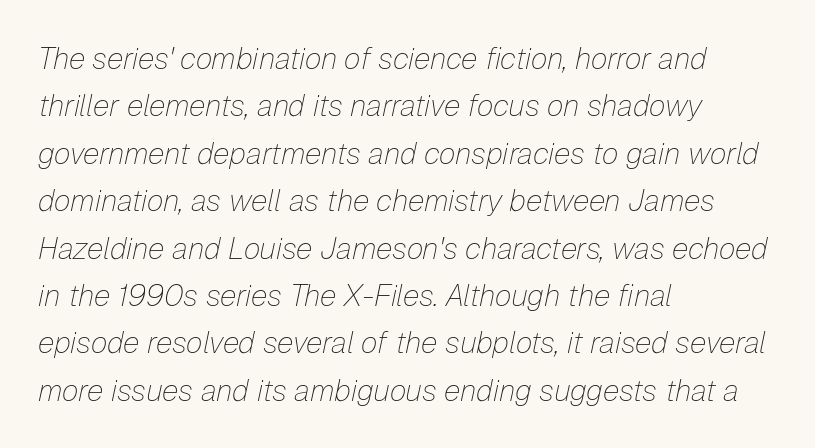
The image shows 30 px thin type, italic (leaning right); set left-aligned, normal line spacing (1.58x), normal letter spacing, not underlined; low stroke contrast and a medium x-height.
